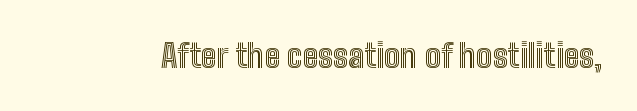
Q: Is the text italic (slanted)? A: No, it is upright.
Q: Is the text underlined? A: No.
Q: Is the spacing between letters normal or unusually wide? A: Normal.
Q: Width (condensed, normal, or wide)? A: Condensed.
Q: x-height? A: Medium.
Q: Monospaced? A: No.
